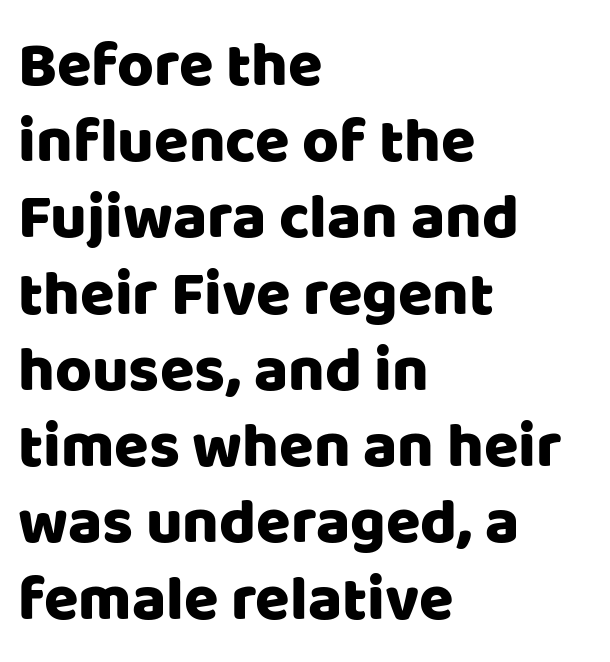
Q: Is the text italic (slanted)? A: No, it is upright.
Q: Is the typeface a serif or a sans-serif typeface? A: Sans-serif.
Q: Is the text underlined? A: No.
Q: How is the paragraph aligned? A: Left-aligned.
Q: Is the spacing between letters normal or unusually wide? A: Normal.
Q: Width (condensed, normal, or wide)? A: Normal.
Q: Stroke contrast? A: Low.
Q: x-height? A: Large.
Q: Monospaced? A: No.
